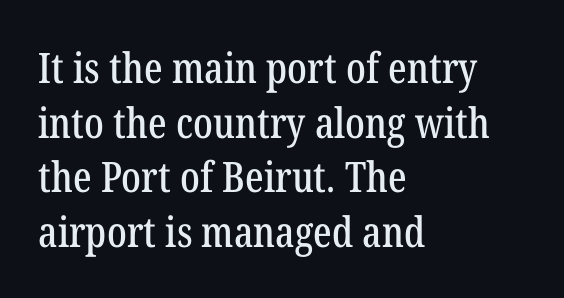
{"serif": "yes", "italic": "no", "width": "condensed", "stroke_contrast": "low", "x_height": "medium", "monospaced": "no", "underline": "no", "align": "left", "line_spacing": "normal", "line_spacing_ratio": 1.3, "letter_spacing": "normal", "letter_spacing_em": 0.0, "glyph_px": 42}
